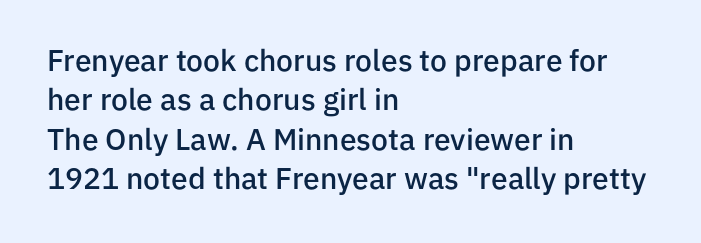
Q: Is the text bold? A: Semi-bold.
Q: Is the text italic (slanted)? A: No, it is upright.
Q: Is the typeface a serif or a sans-serif typeface? A: Sans-serif.
Q: Is the text underlined? A: No.
Q: How is the paragraph aligned? A: Left-aligned.
Q: Is the spacing between letters normal or unusually wide? A: Normal.
Q: Is the spacing between lines tight, normal or loose? A: Normal.
Q: Width (condensed, normal, or wide)? A: Normal.
Q: Stroke contrast? A: Low.
Q: x-height? A: Medium.
Q: Monospaced? A: No.
